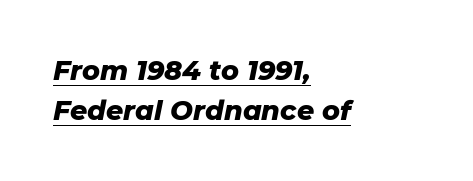
This is heavy type, rendered in bold. The rows are spaced the way most documents space them. Characters are canted at an angle relative to the baseline's perpendicular. Like a heading marked for emphasis, these lines bear an underscore.
